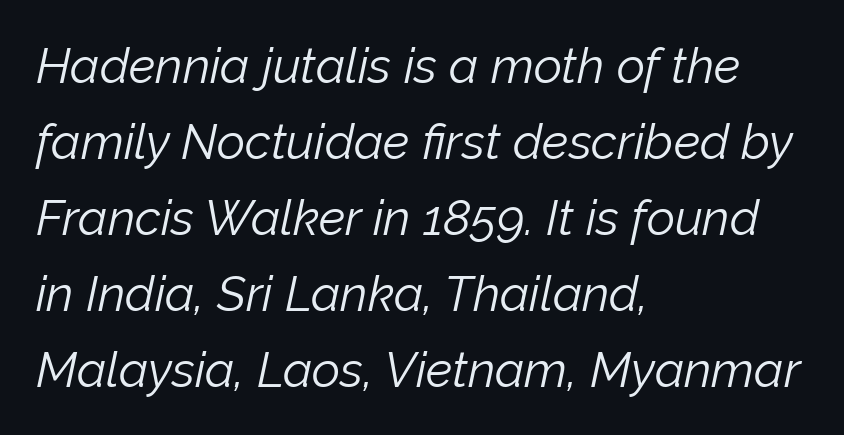
{"italic": "yes", "lean": "right", "slant_degrees": 12, "bold": "no", "weight": "light", "width": "normal", "stroke_contrast": "low", "x_height": "medium", "monospaced": "no", "underline": "no", "align": "left", "line_spacing": "normal", "line_spacing_ratio": 1.55, "letter_spacing": "normal", "letter_spacing_em": 0.0, "glyph_px": 49}
